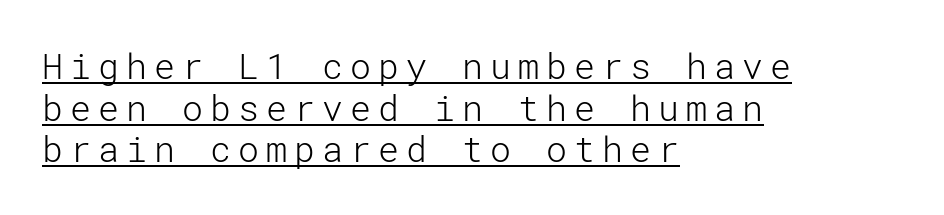
Caption: expanded tracking, letters set apart. Characters remain perfectly vertical along every line. The face used here appears with an underline applied. This rendering uses left alignment, leaving the right contour irregular.
